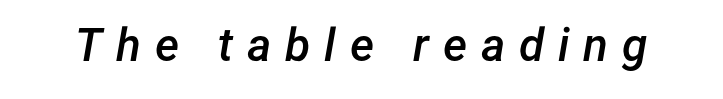
{"italic": "yes", "lean": "right", "slant_degrees": 12, "bold": "semi", "weight": "semibold", "width": "normal", "stroke_contrast": "low", "x_height": "medium", "monospaced": "no", "underline": "no", "letter_spacing": "wide", "letter_spacing_em": 0.3, "glyph_px": 46}
